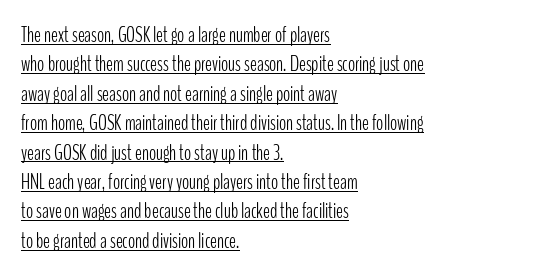
Q: Is the text bold? A: No.
Q: Is the text italic (slanted)? A: No, it is upright.
Q: Is the text underlined? A: Yes.
Q: How is the paragraph aligned? A: Left-aligned.
Q: Is the spacing between letters normal or unusually wide? A: Normal.
Q: Is the spacing between lines tight, normal or loose? A: Normal.
